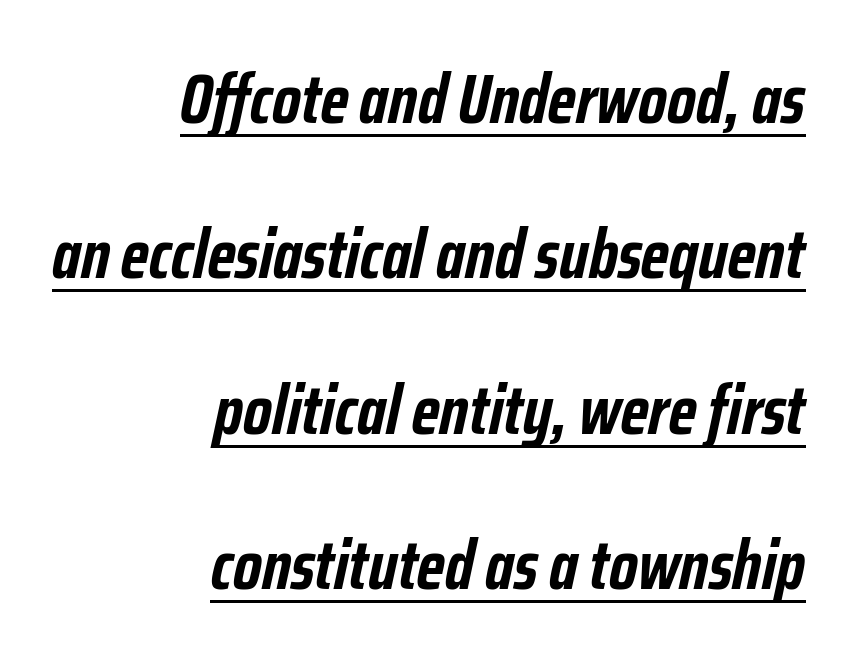
The image shows 70 px semibold, condensed type, italic (leaning right); set right-aligned, loose line spacing (2.22x), normal letter spacing, underlined; low stroke contrast and a medium x-height.
